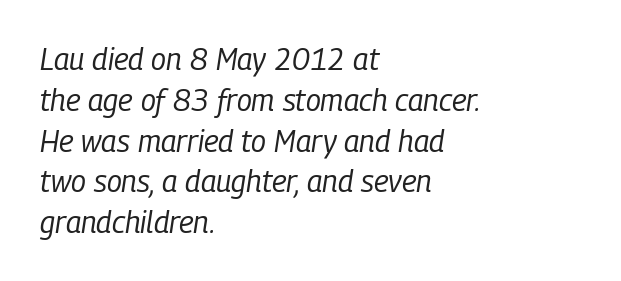
The image shows 30 px regular-weight, condensed type, italic (leaning right); set left-aligned, normal line spacing (1.36x), normal letter spacing, not underlined; low stroke contrast and a medium x-height.
